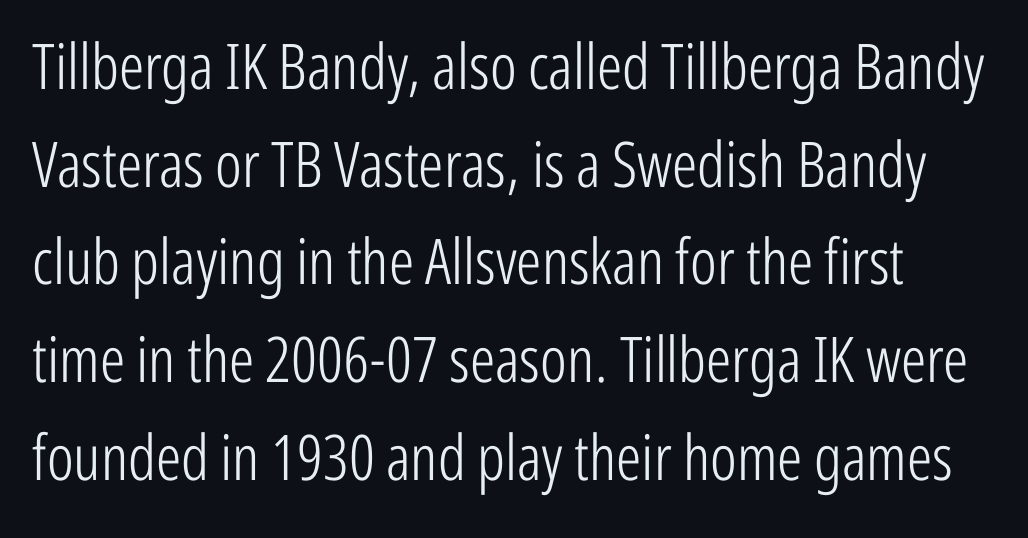
{"serif": "no", "italic": "no", "bold": "no", "weight": "light", "width": "condensed", "stroke_contrast": "low", "x_height": "medium", "monospaced": "no", "underline": "no", "line_spacing": "normal", "line_spacing_ratio": 1.55, "letter_spacing": "normal", "letter_spacing_em": 0.0, "glyph_px": 63}
